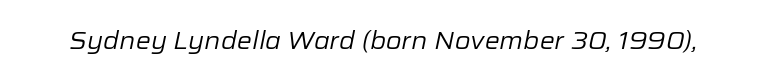
Q: Is the text bold? A: No.
Q: Is the text italic (slanted)? A: Yes, it leans right by about 12 degrees.
Q: Is the text underlined? A: No.
Q: Is the spacing between letters normal or unusually wide? A: Normal.
